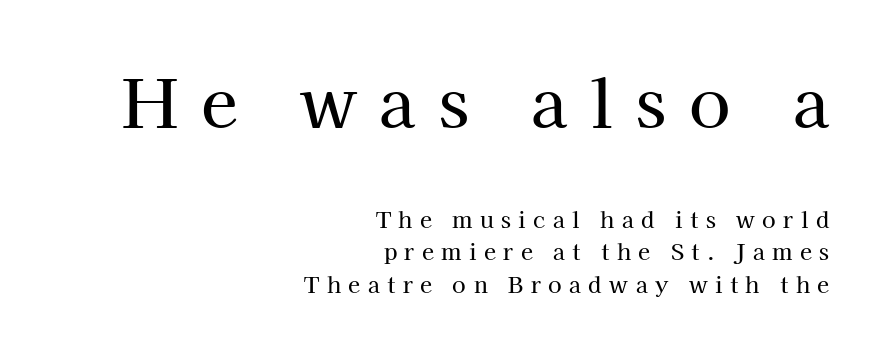
Q: Is the text italic (slanted)? A: No, it is upright.
Q: Is the typeface a serif or a sans-serif typeface? A: Serif.
Q: Is the text underlined? A: No.
Q: How is the paragraph aligned? A: Right-aligned.
Q: Is the spacing between letters normal or unusually wide? A: Unusually wide.
Q: Is the spacing between lines tight, normal or loose? A: Normal.
Q: Which block of text is set in a larger size, the first (top) or the second (bottom)? A: The first (top) one.
Q: Width (condensed, normal, or wide)? A: Normal.
Q: Stroke contrast? A: High.
Q: x-height? A: Medium.
Q: Monospaced? A: No.
